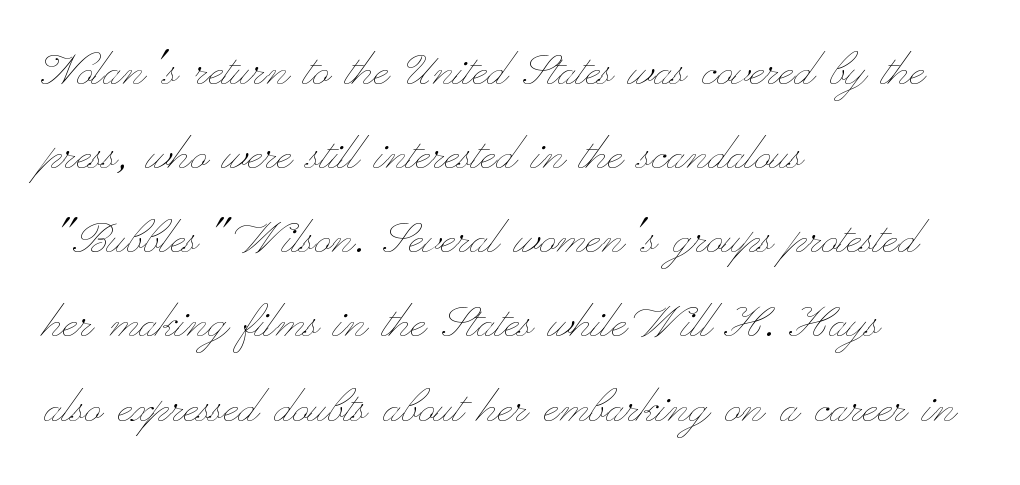
Each stroke keeps to a modest, everyday thickness or less. Is there much room between lines? A standard amount, neither cramped nor airy. Does the copy run flush right? No — it runs flush left. Check under the words: just untouched page.
